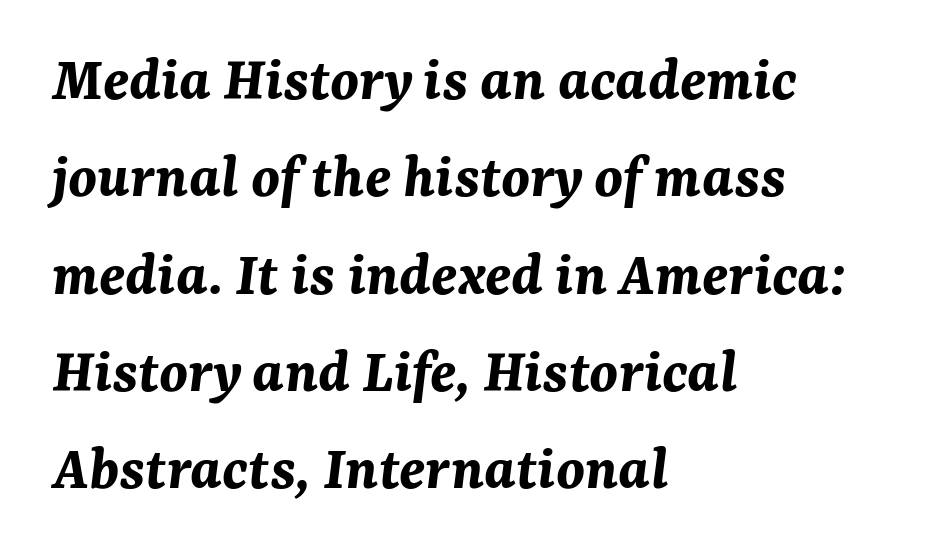
{"italic": "yes", "lean": "right", "slant_degrees": 7, "bold": "yes", "weight": "bold", "width": "normal", "stroke_contrast": "medium", "x_height": "medium", "monospaced": "no", "underline": "no", "align": "left", "line_spacing": "normal", "line_spacing_ratio": 1.52, "letter_spacing": "normal", "letter_spacing_em": 0.0, "glyph_px": 64}
